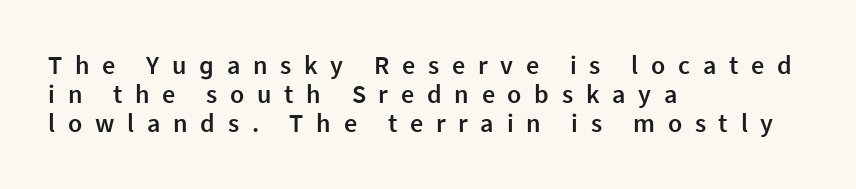
Q: Is the text bold? A: Semi-bold.
Q: Is the text italic (slanted)? A: No, it is upright.
Q: Is the text underlined? A: No.
Q: How is the paragraph aligned? A: Left-aligned.
Q: Is the spacing between letters normal or unusually wide? A: Unusually wide.
Q: Is the spacing between lines tight, normal or loose? A: Tight.
